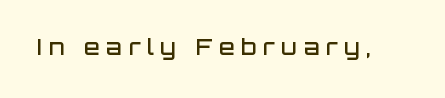
On the weight axis this lands at semibold, roughly 600. The foot of each line stays bare and open. If you drew a line through each stem, it would be perfectly vertical. How are the letters spaced? Widely, with obvious added tracking.
